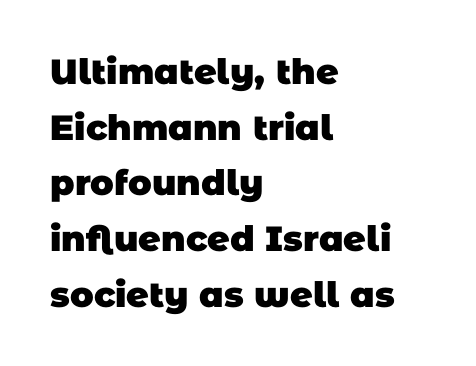
{"serif": "no", "bold": "yes", "weight": "heavy", "width": "normal", "stroke_contrast": "low", "x_height": "large", "monospaced": "no", "underline": "no", "align": "left", "line_spacing": "normal", "line_spacing_ratio": 1.59, "letter_spacing": "normal", "letter_spacing_em": 0.0, "glyph_px": 35}
